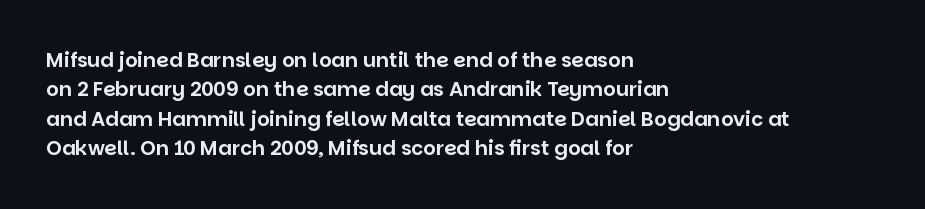
{"italic": "no", "underline": "no", "align": "left", "line_spacing": "normal", "line_spacing_ratio": 1.47, "letter_spacing": "normal", "letter_spacing_em": 0.0, "glyph_px": 20}
